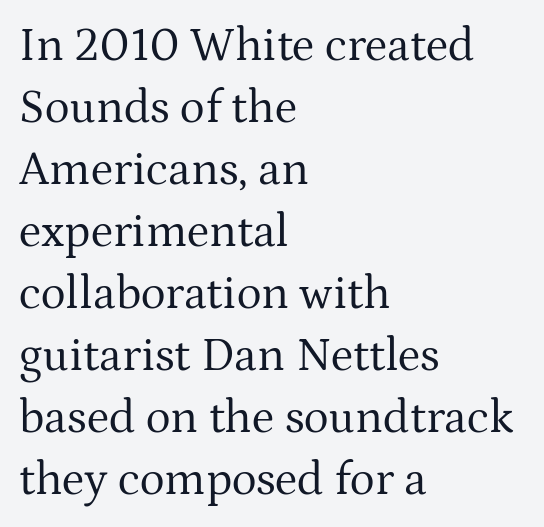
Q: Is the text bold? A: No.
Q: Is the text italic (slanted)? A: No, it is upright.
Q: Is the typeface a serif or a sans-serif typeface? A: Serif.
Q: Is the text underlined? A: No.
Q: How is the paragraph aligned? A: Left-aligned.
Q: Is the spacing between letters normal or unusually wide? A: Normal.
Q: Is the spacing between lines tight, normal or loose? A: Normal.
Q: Width (condensed, normal, or wide)? A: Normal.
Q: Stroke contrast? A: Medium.
Q: x-height? A: Medium.
Q: Monospaced? A: No.
